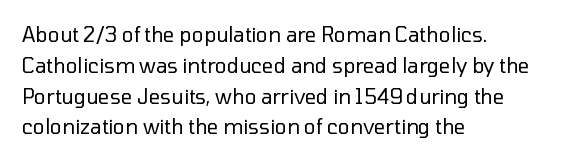
Q: Is the text bold? A: No.
Q: Is the text italic (slanted)? A: No, it is upright.
Q: Is the text underlined? A: No.
Q: How is the paragraph aligned? A: Left-aligned.
Q: Is the spacing between letters normal or unusually wide? A: Normal.
Q: Is the spacing between lines tight, normal or loose? A: Normal.
